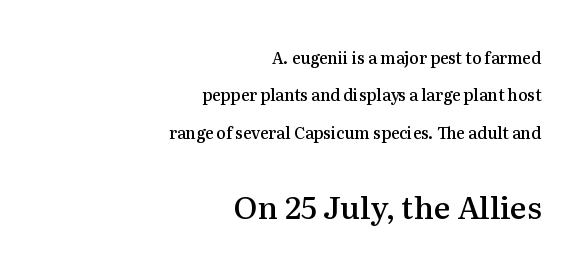
Layout note: lines flush right. Descenders hang freely into open space. The passage shown is semibold, sitting just below true bold. Is there much room between lines? Yes — plenty of vertical air separates them.
